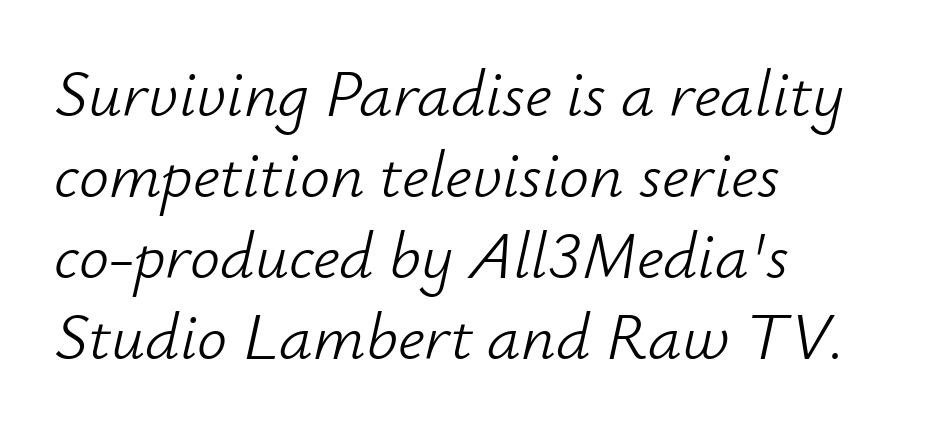
{"italic": "yes", "lean": "right", "slant_degrees": 12, "bold": "no", "weight": "light", "width": "normal", "stroke_contrast": "low", "x_height": "small", "monospaced": "no", "underline": "no", "align": "left", "line_spacing_ratio": 1.21, "letter_spacing": "normal", "letter_spacing_em": 0.0, "glyph_px": 67}
